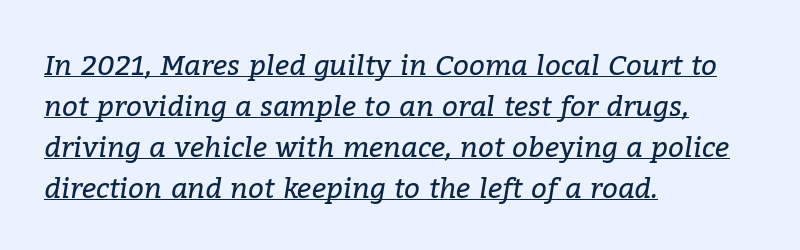
{"serif": "yes", "italic": "yes", "lean": "right", "slant_degrees": 9, "bold": "no", "weight": "regular", "width": "normal", "stroke_contrast": "low", "x_height": "medium", "monospaced": "no", "underline": "yes", "align": "left", "line_spacing": "normal", "line_spacing_ratio": 1.46, "letter_spacing": "normal", "letter_spacing_em": 0.0, "glyph_px": 28}
